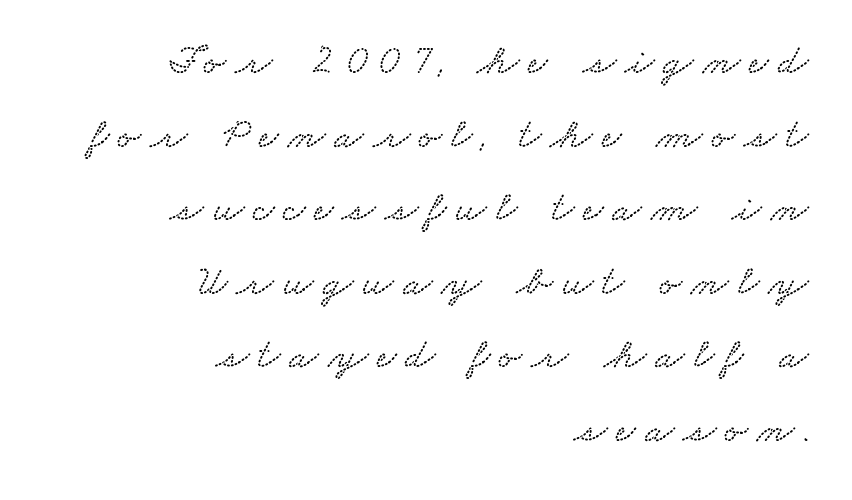
The image shows 43 px wide type; set right-aligned, line spacing 1.71x, unusually wide letter spacing (+0.21 em), not underlined; low stroke contrast and a small x-height.
